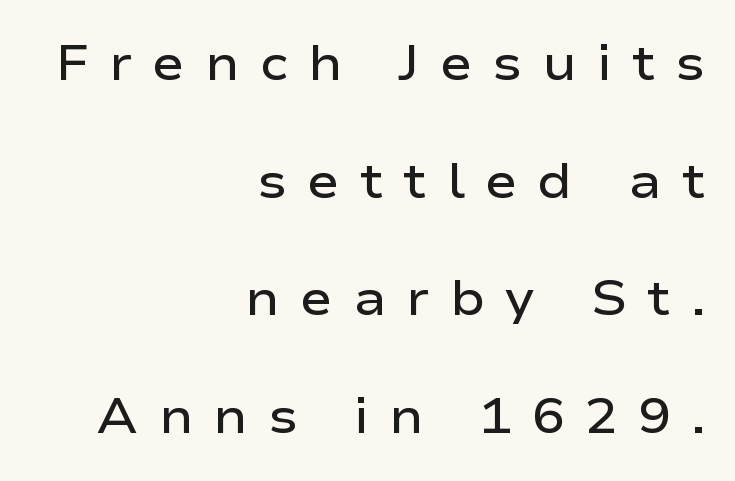
Q: Is the text bold? A: Semi-bold.
Q: Is the text italic (slanted)? A: No, it is upright.
Q: Is the typeface a serif or a sans-serif typeface? A: Sans-serif.
Q: Is the text underlined? A: No.
Q: How is the paragraph aligned? A: Right-aligned.
Q: Is the spacing between letters normal or unusually wide? A: Unusually wide.
Q: Is the spacing between lines tight, normal or loose? A: Loose.
Q: Width (condensed, normal, or wide)? A: Wide.
Q: Stroke contrast? A: Low.
Q: x-height? A: Medium.
Q: Monospaced? A: No.
